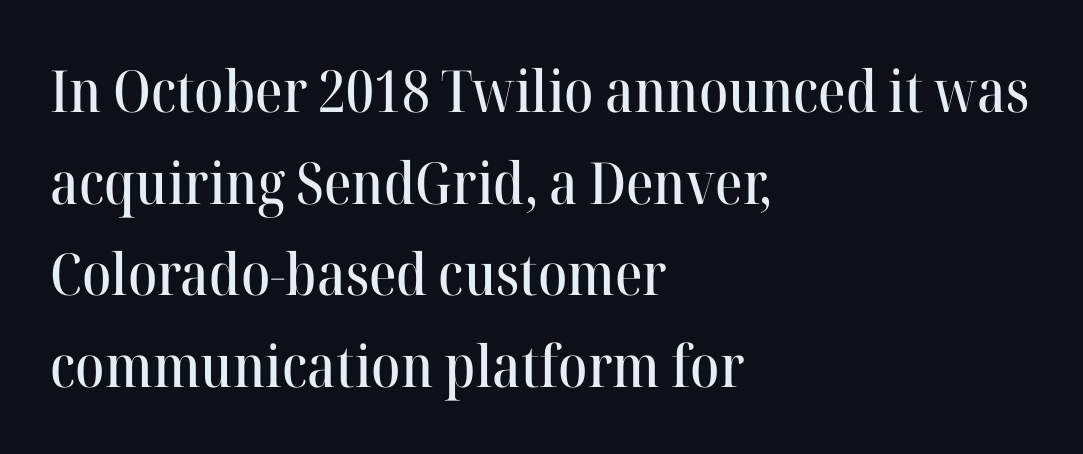
Q: Is the text italic (slanted)? A: No, it is upright.
Q: Is the typeface a serif or a sans-serif typeface? A: Serif.
Q: Is the text underlined? A: No.
Q: How is the paragraph aligned? A: Left-aligned.
Q: Is the spacing between letters normal or unusually wide? A: Normal.
Q: Is the spacing between lines tight, normal or loose? A: Normal.
Q: Width (condensed, normal, or wide)? A: Normal.
Q: Stroke contrast? A: High.
Q: x-height? A: Medium.
Q: Monospaced? A: No.
